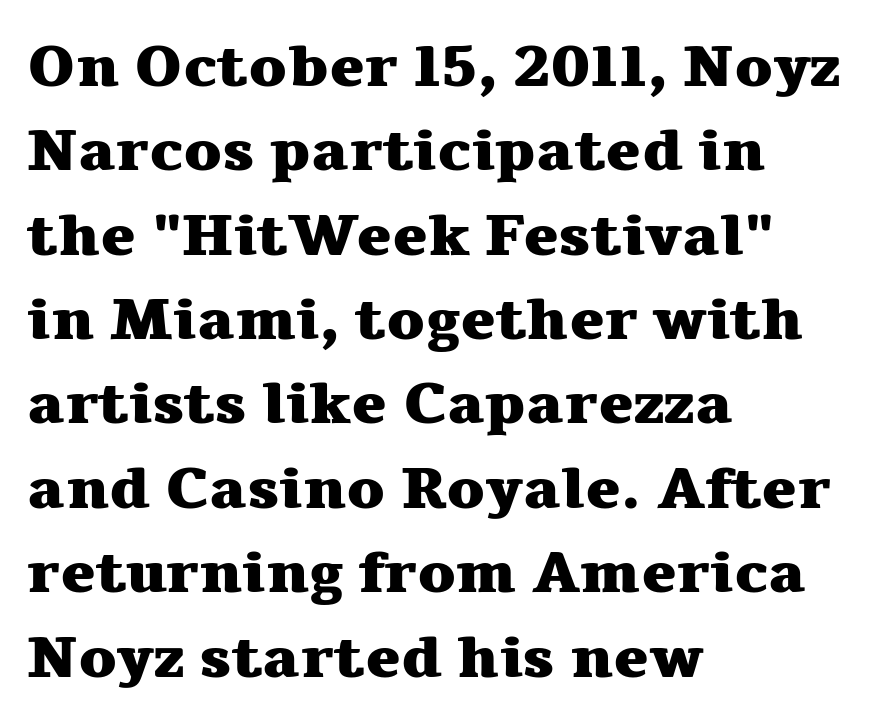
The passage shown has conventional tracking throughout. This is roman type, the default non-slanted kind. Reading down the block, your eye returns to a fixed left position each line. Underline: absent. The rendering shows small feet on the letterforms — a serif design.
